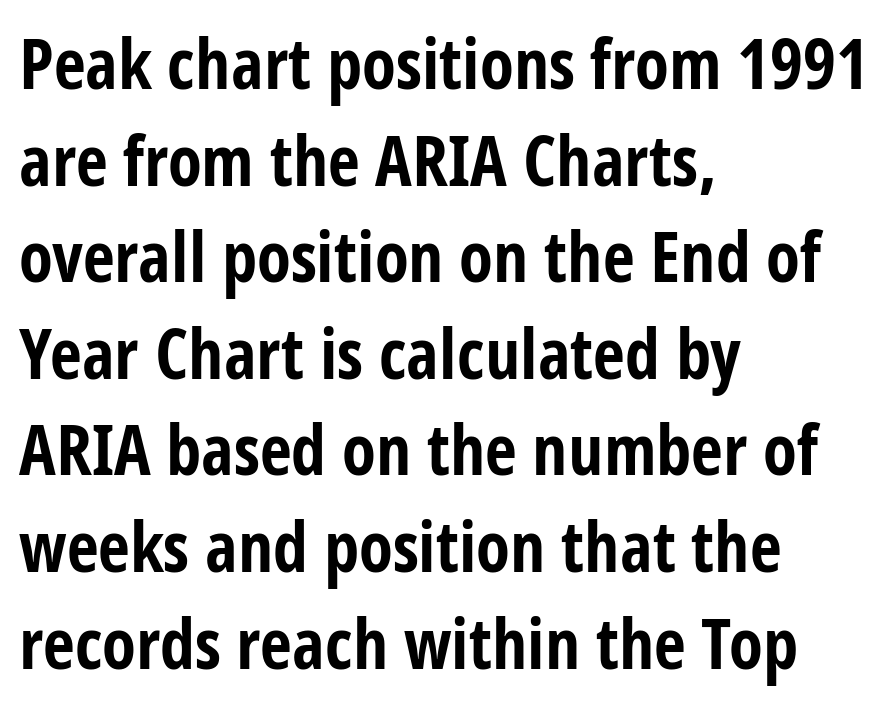
The image shows 70 px bold, condensed sans-serif type, upright; set left-aligned, normal line spacing (1.38x), normal letter spacing, not underlined; low stroke contrast and a large x-height.
